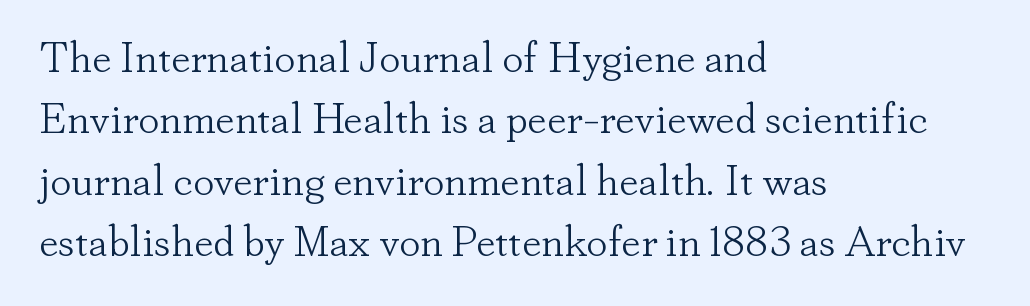
Underlining? Definitely not there. How are the letters spaced? Ordinarily, with no added tracking. The rendering uses natural spacing where letterforms have individual widths. The font's upright variant was chosen for this text. Compared with a centered layout, this one pins lines to the left instead.
